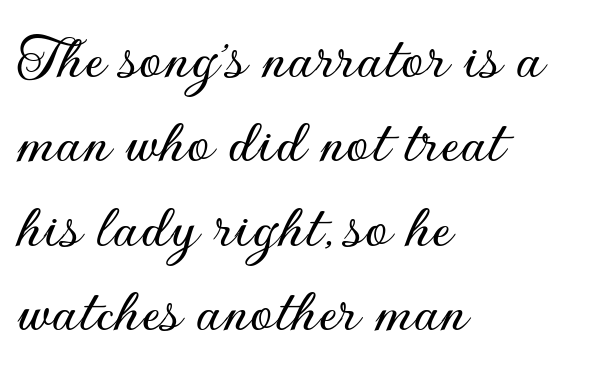
The compositor pushed each line to the left boundary. In terms of letterform style, serifs are entirely absent. A typesetter would call this zero additional tracking.
